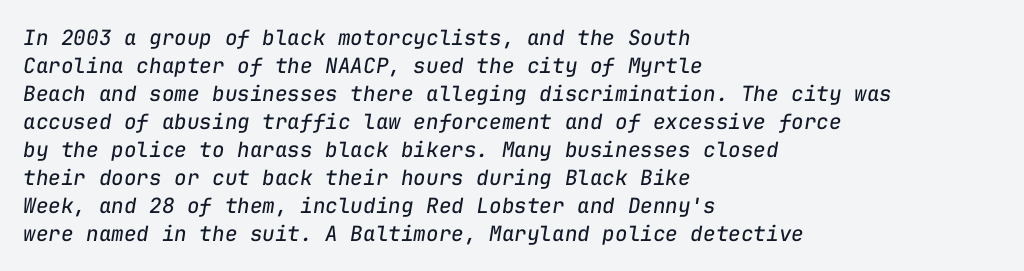
The rag falls on the right side of this text block. The strokes are not fattened; the text isn't bold. Rows of type keep a routine distance in the vertical direction. Letter spacing: default.
